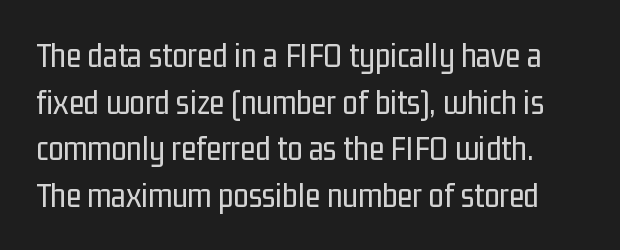
The image shows 35 px regular-weight, condensed sans-serif type, upright; set normal line spacing (1.33x), normal letter spacing, not underlined; low stroke contrast and a medium x-height.
